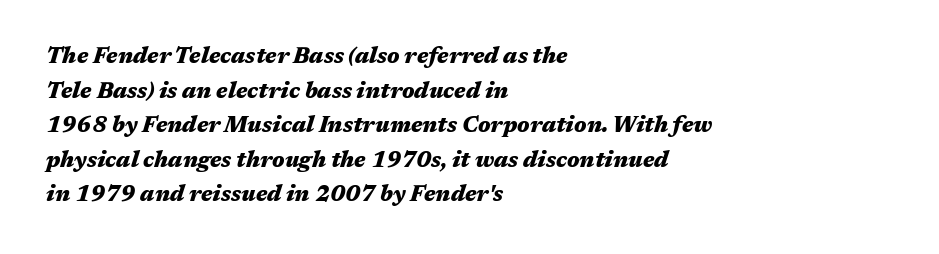
{"italic": "yes", "lean": "right", "slant_degrees": 17, "bold": "yes", "underline": "no", "align": "left", "line_spacing": "normal", "line_spacing_ratio": 1.57, "letter_spacing": "normal", "letter_spacing_em": 0.0, "glyph_px": 22}
